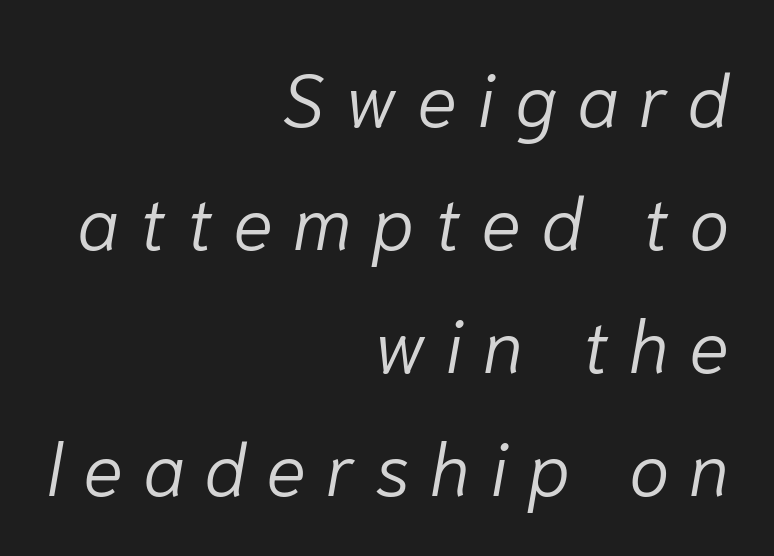
Each line ends at the same right margin while the left side varies. Do the characters align in a grid? No, the font is proportional. This sample uses expanded letter spacing, leaving extra air between glyphs. This sample keeps an unexceptional amount of space between lines. Would a proofreader flag this as italicized? Yes.
